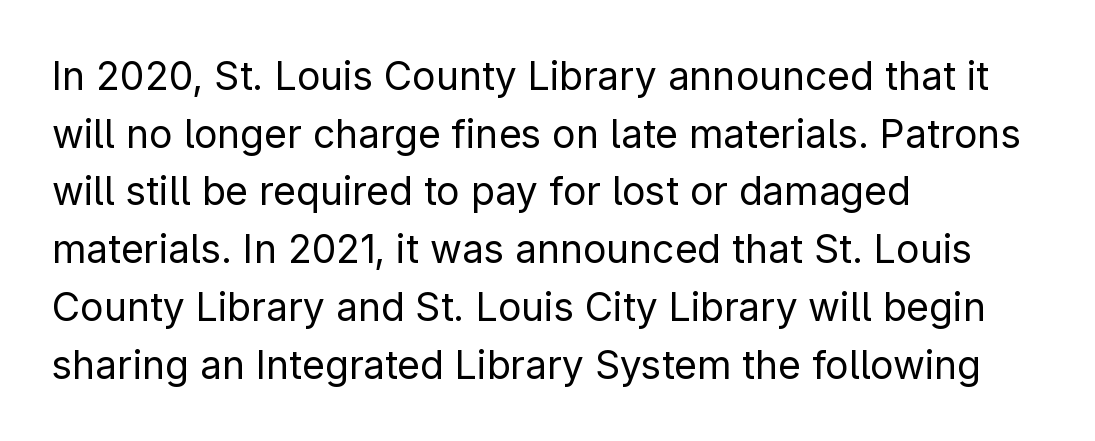
Nothing sits at the stroke ends, so this counts as sans-serif. Plain, unruled lines of type. Weight: in the light-to-regular range. The tracking reads as untouched default to a designer's eye.
